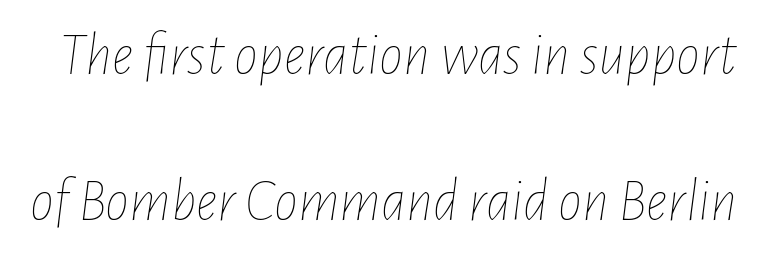
{"italic": "yes", "lean": "right", "slant_degrees": 7, "bold": "no", "weight": "thin", "width": "condensed", "stroke_contrast": "low", "x_height": "medium", "monospaced": "no", "underline": "no", "line_spacing": "loose", "line_spacing_ratio": 2.44, "letter_spacing": "normal", "letter_spacing_em": 0.0, "glyph_px": 60}
